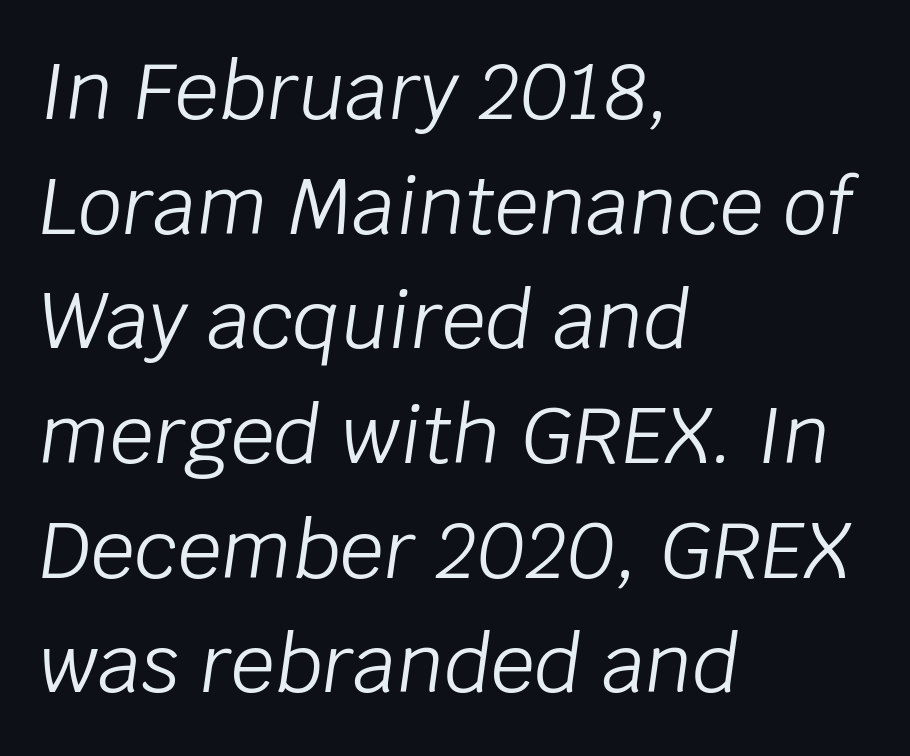
The image shows 78 px light type, italic (leaning right); set left-aligned, normal line spacing (1.47x), normal letter spacing, not underlined; low stroke contrast and a large x-height.
